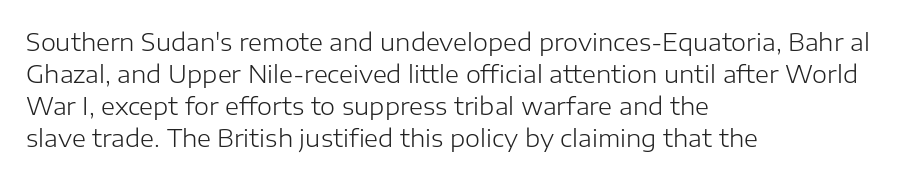
The image shows 24 px text type, upright; set left-aligned, normal line spacing (1.34x), normal letter spacing, not underlined.
